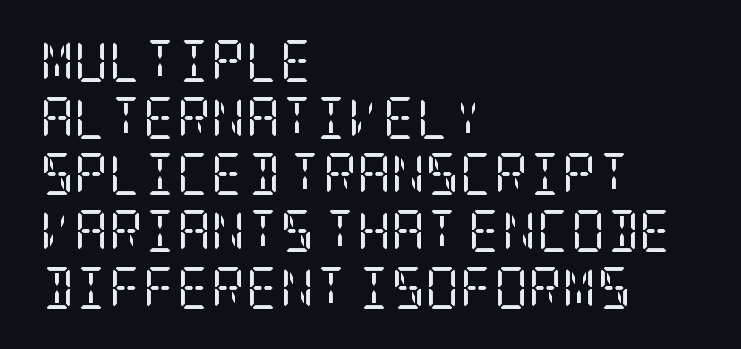
Line spacing here is normal. Heaviness? Minimal to ordinary, like unemphasized prose. Designer's note — italics off, roman on. This rendering uses left alignment, leaving the right contour irregular. Between one letter and the next there's only the usual sliver of space.
